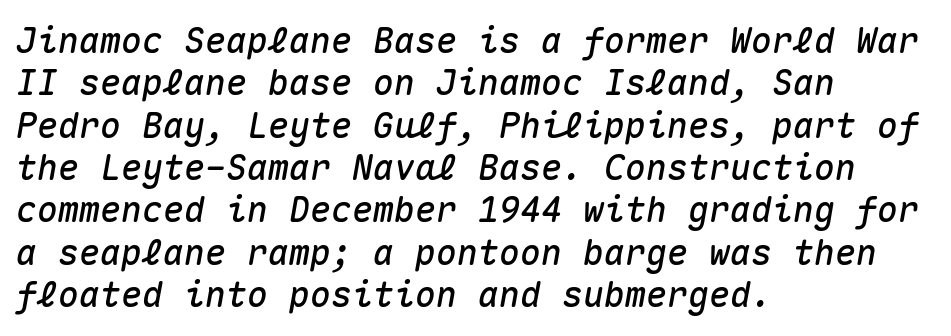
Descenders hang freely into open space. You could call the tracking neutral — neither tight nor loose. It's the slanting kind of type. You could count columns in this text — the font is strictly monospaced.
